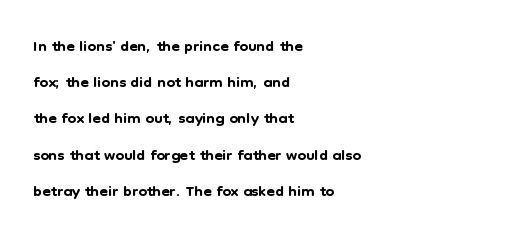
Leading: standard. Ascenders rise straight up at ninety degrees. Nobody drew a line under any word here. Here the glyphs are tracked normally, forming tight word shapes. All the whitespace from short lines collects on the right.
